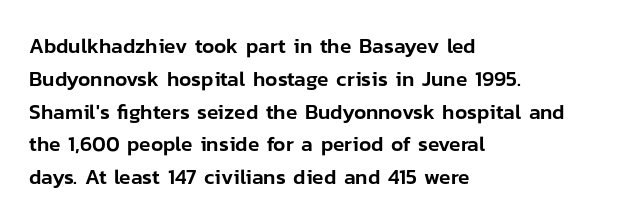
The image shows 21 px text type, upright; set left-aligned, normal line spacing (1.56x), normal letter spacing, not underlined.
